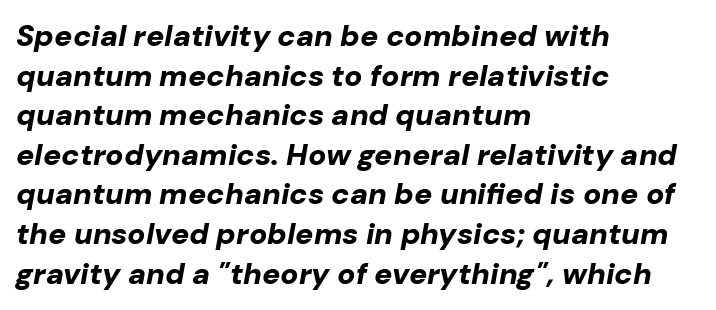
Regarding leading, the lines here are spaced in the standard way. Visually the block forms a straight wall on the left and a jagged coastline on the right. The passage shown is typed in a proportional face where columns would drift. Each glyph is drawn with heavy, bold strokes.
